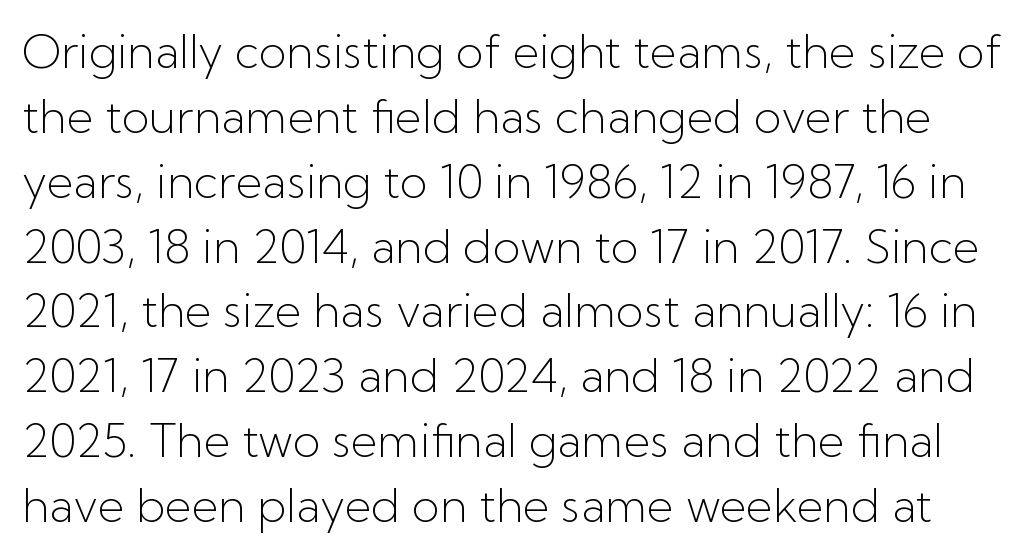
Q: Is the text bold? A: No.
Q: Is the text italic (slanted)? A: No, it is upright.
Q: Is the typeface a serif or a sans-serif typeface? A: Sans-serif.
Q: Is the text underlined? A: No.
Q: Is the spacing between letters normal or unusually wide? A: Normal.
Q: Is the spacing between lines tight, normal or loose? A: Normal.
Q: Width (condensed, normal, or wide)? A: Normal.
Q: Stroke contrast? A: Low.
Q: x-height? A: Medium.
Q: Monospaced? A: No.
